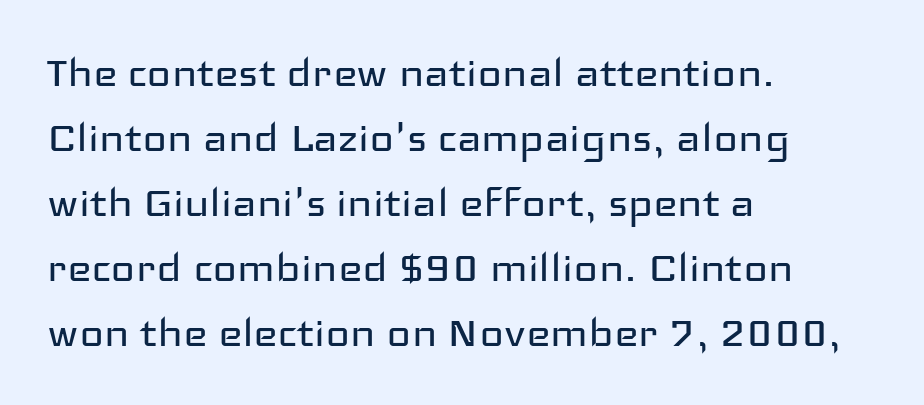
These lines keep a tight, regular rhythm from letter to letter. The text block is weighted toward the left margin, trailing off unevenly rightward. The space directly below the letters is spotless. Each letter keeps its own natural width here, so spacing adapts to shape. Every character sits straight up, as roman type does.
